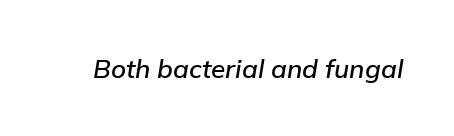
A clean baseline with only descenders dipping below it. Letter spacing: default. The specimen reads as italic at a glance.
